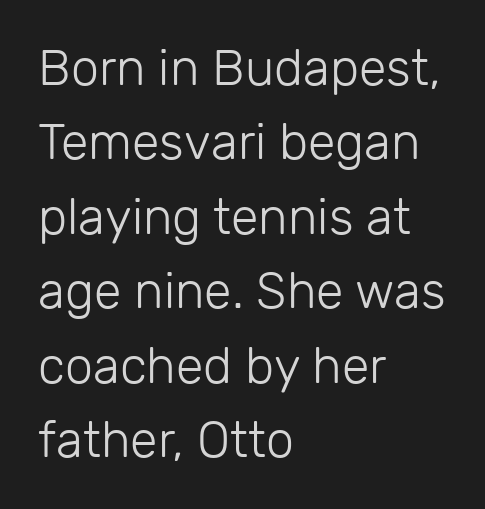
{"serif": "no", "italic": "no", "bold": "no", "weight": "light", "width": "normal", "stroke_contrast": "low", "x_height": "medium", "monospaced": "no", "underline": "no", "align": "left", "line_spacing": "normal", "line_spacing_ratio": 1.49, "letter_spacing": "normal", "letter_spacing_em": 0.0, "glyph_px": 50}
